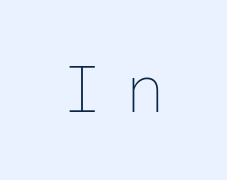
{"italic": "no", "bold": "no", "weight": "thin", "width": "normal", "stroke_contrast": "low", "x_height": "medium", "underline": "no", "letter_spacing": "wide", "letter_spacing_em": 0.38, "glyph_px": 64}
